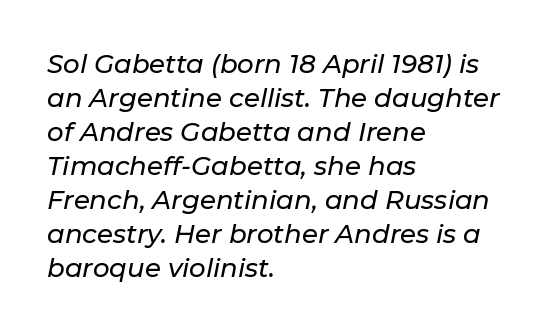
The image shows 26 px text type, italic (leaning right); set left-aligned, normal line spacing (1.31x), normal letter spacing, not underlined.
